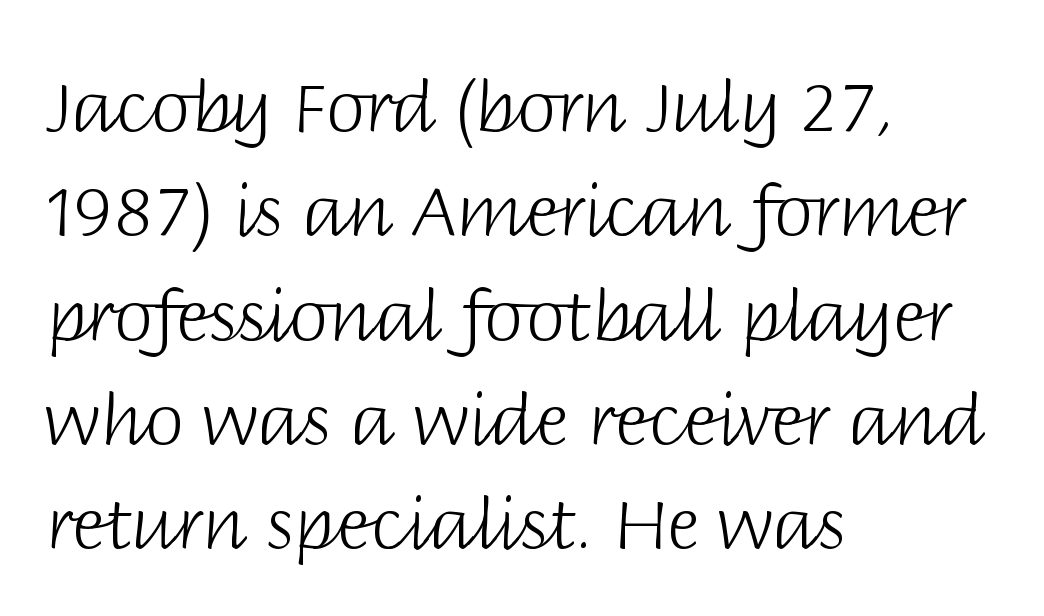
The typography opts for an upright posture over an oblique one. You could not count columns in this text — the font is proportionally spaced. Beneath every word, the page is bare. One-word summary of the alignment: left. These glyphs show unthickened strokes, regular width or finer.
